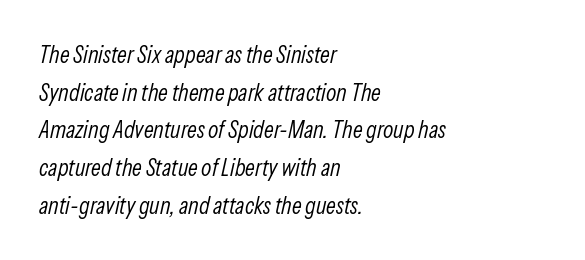
Q: Is the text bold? A: No.
Q: Is the text italic (slanted)? A: Yes, it leans right by about 13 degrees.
Q: Is the text underlined? A: No.
Q: How is the paragraph aligned? A: Left-aligned.
Q: Is the spacing between letters normal or unusually wide? A: Normal.
Q: Is the spacing between lines tight, normal or loose? A: Normal.
